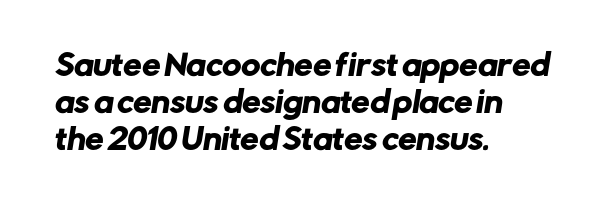
Is this a fixed-width face? No — the glyphs have proportional, varying widths. This rendering features lettering with no underline. Compared with a centered layout, this one pins lines to the left instead. This rendering leaves character spacing at its baseline value.
